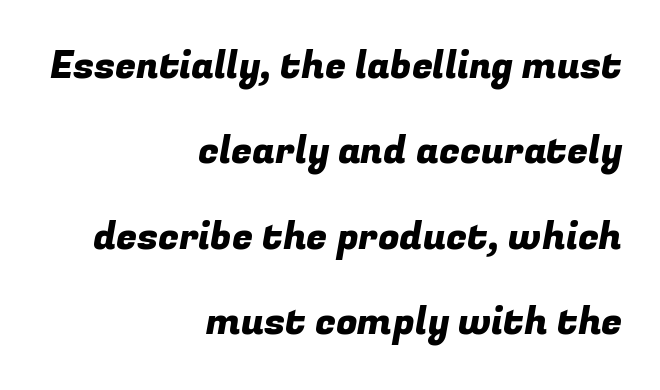
{"serif": "no", "width": "normal", "stroke_contrast": "low", "x_height": "medium", "monospaced": "no", "underline": "no", "align": "right", "line_spacing": "loose", "line_spacing_ratio": 2.25, "letter_spacing": "normal", "letter_spacing_em": 0.0, "glyph_px": 38}
